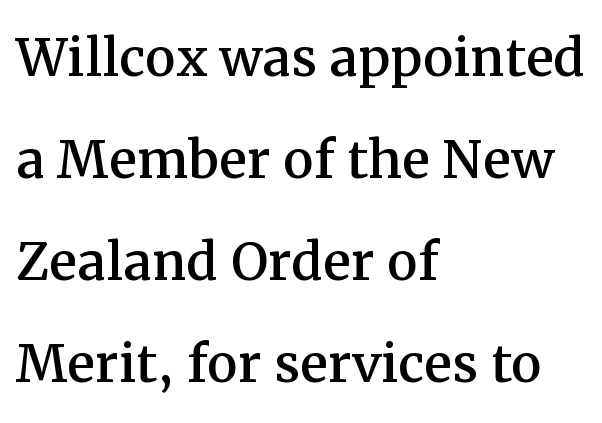
This sample has the flowing, uneven cadence of proportional lettering. Leading matches the norm, producing a regular column. Glyph-to-glyph distance matches everyday printed text. This is roman type, the default non-slanted kind. Short and long lines alike share a common starting point at left. Quick note: underline off.
